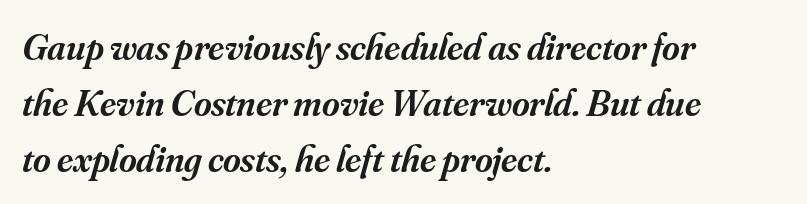
These lines stack with their left ends in a neat column. This sample uses a serif face. Here the designer chose a conventional face with non-uniform glyph widths. The rendering uses a semibold face; strokes are thickened but not to full bold. Is the type slanted? Yes — the strokes lean at a clear angle.
